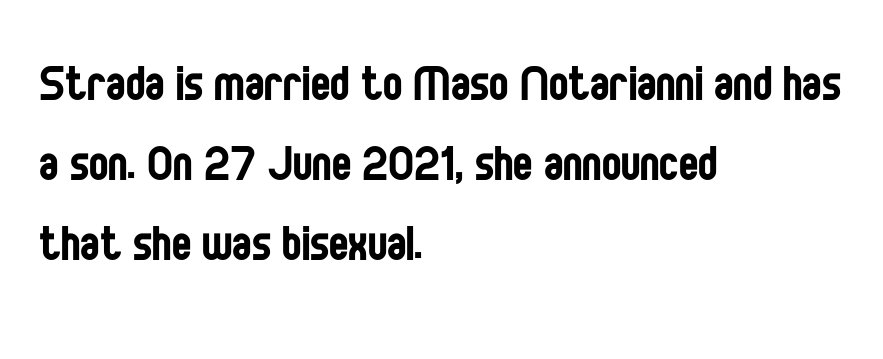
Each stroke keeps to a modest, everyday thickness or less. These lines are set flush left with a ragged right edge. Font category for this specimen: sans-serif. Observe the ordinary spacing: letters are neighbours, not strangers. You could not count columns in this text — the font is proportionally spaced. The space between consecutive lines is moderate.
